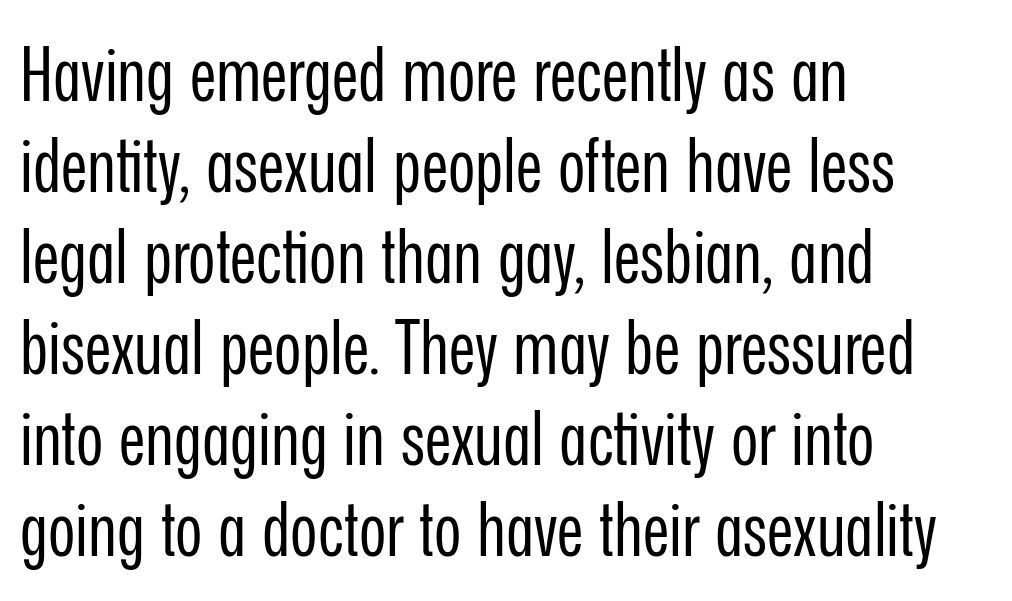
Q: Is the text bold? A: No.
Q: Is the text italic (slanted)? A: No, it is upright.
Q: Is the typeface a serif or a sans-serif typeface? A: Sans-serif.
Q: Is the text underlined? A: No.
Q: How is the paragraph aligned? A: Left-aligned.
Q: Is the spacing between letters normal or unusually wide? A: Normal.
Q: Width (condensed, normal, or wide)? A: Condensed.
Q: Stroke contrast? A: Low.
Q: x-height? A: Medium.
Q: Monospaced? A: No.
